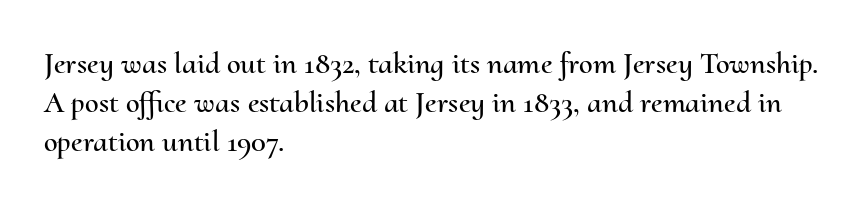
The letters stand straight up with perfectly vertical stems. Nobody touched the tracking dial on this one. Clear beneath every line of the passage. The passage is arranged the way most books set body copy — flush left. The designer left line spacing at the default.
